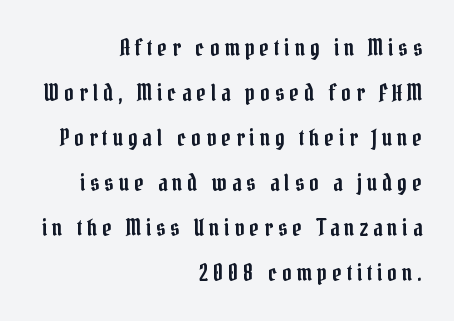
{"italic": "no", "underline": "no", "align": "right", "line_spacing": "loose", "line_spacing_ratio": 1.96, "letter_spacing": "wide", "letter_spacing_em": 0.22, "glyph_px": 23}
